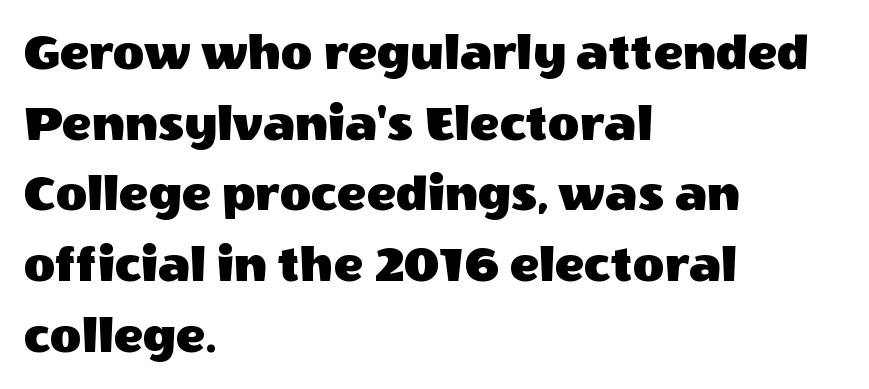
The image shows 54 px sans-serif type, upright; set left-aligned, normal line spacing (1.31x), normal letter spacing, not underlined; a large x-height.
